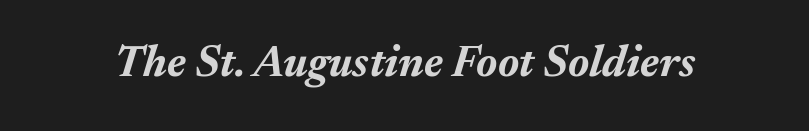
The image shows 44 px bold type, italic (leaning right); set normal letter spacing, not underlined; medium stroke contrast and a medium x-height.
